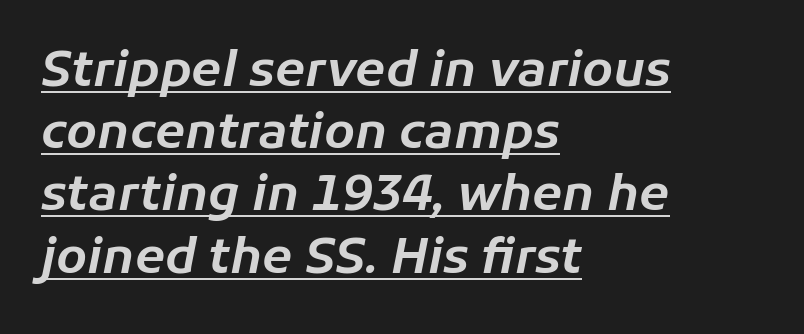
Q: Is the text italic (slanted)? A: Yes, it leans right by about 11 degrees.
Q: Is the text underlined? A: Yes.
Q: How is the paragraph aligned? A: Left-aligned.
Q: Is the spacing between letters normal or unusually wide? A: Normal.
Q: Is the spacing between lines tight, normal or loose? A: Normal.
Q: Width (condensed, normal, or wide)? A: Normal.
Q: Stroke contrast? A: Low.
Q: x-height? A: Medium.
Q: Monospaced? A: No.
